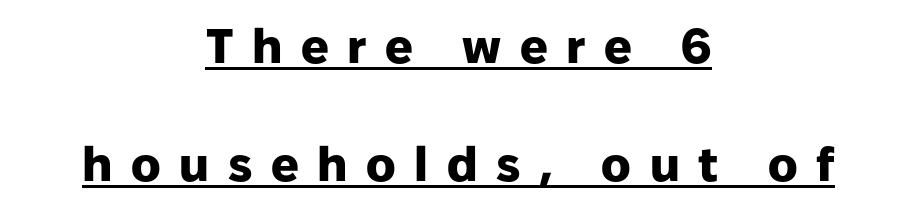
{"serif": "no", "italic": "no", "bold": "yes", "weight": "heavy", "width": "normal", "stroke_contrast": "low", "x_height": "medium", "monospaced": "no", "underline": "yes", "align": "center", "line_spacing": "loose", "line_spacing_ratio": 2.41, "letter_spacing": "wide", "letter_spacing_em": 0.38, "glyph_px": 49}
